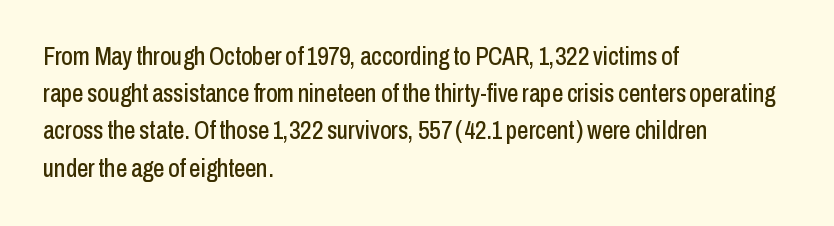
Q: Is the text italic (slanted)? A: No, it is upright.
Q: Is the text underlined? A: No.
Q: How is the paragraph aligned? A: Left-aligned.
Q: Is the spacing between letters normal or unusually wide? A: Normal.
Q: Is the spacing between lines tight, normal or loose? A: Normal.
